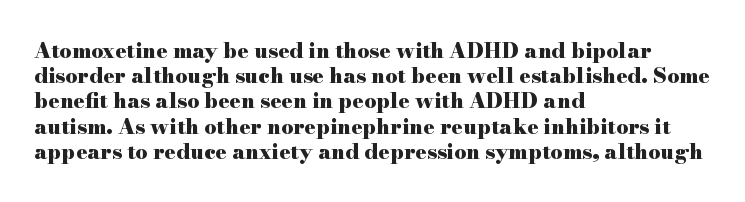
The image shows 21 px bold type, upright; set left-aligned, line spacing 1.2x, normal letter spacing, not underlined.
